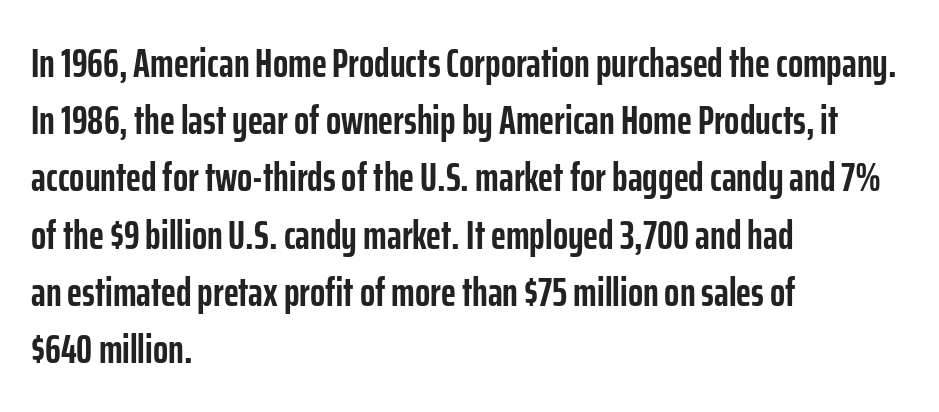
The image shows 40 px semibold, condensed sans-serif type, upright; set left-aligned, normal line spacing (1.43x), normal letter spacing, not underlined; low stroke contrast and a medium x-height.
